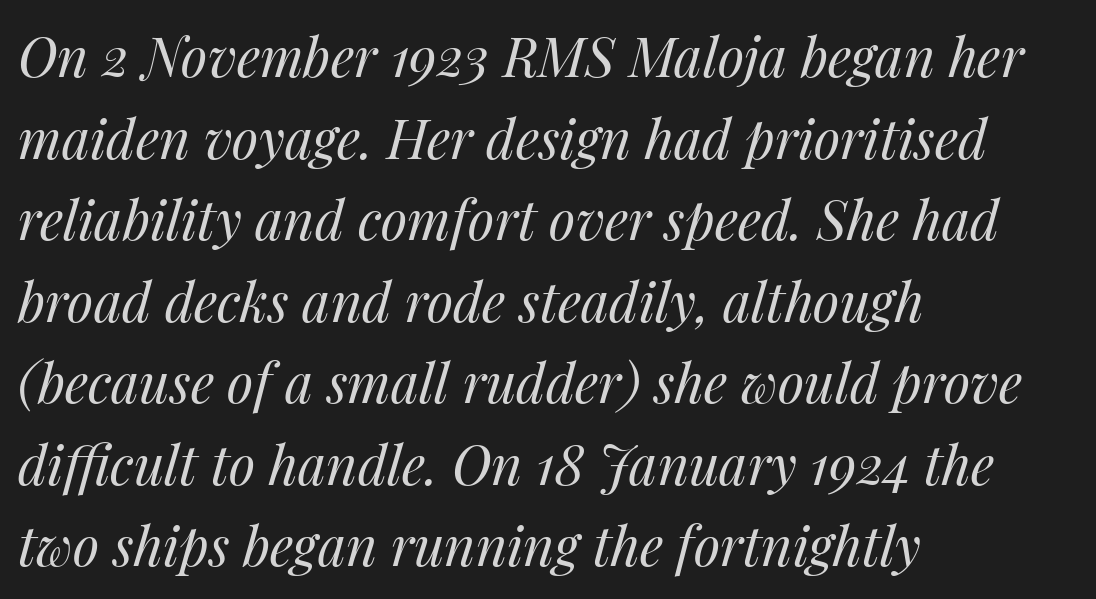
The image shows 54 px regular-weight type, italic (leaning right); set left-aligned, normal line spacing (1.51x), normal letter spacing, not underlined; medium stroke contrast and a medium x-height.
